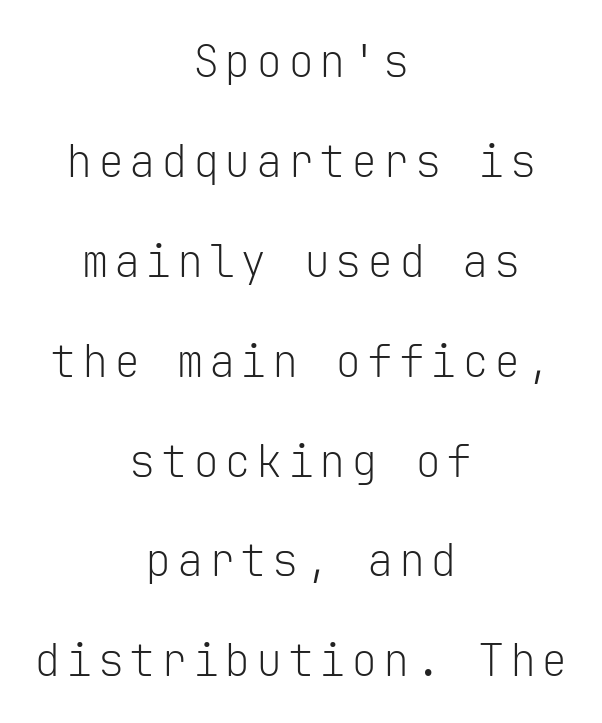
Q: Is the text bold? A: No.
Q: Is the text italic (slanted)? A: No, it is upright.
Q: Is the typeface a serif or a sans-serif typeface? A: Sans-serif.
Q: Is the text underlined? A: No.
Q: How is the paragraph aligned? A: Centered.
Q: Is the spacing between lines tight, normal or loose? A: Loose.
Q: Width (condensed, normal, or wide)? A: Normal.
Q: Stroke contrast? A: Low.
Q: x-height? A: Medium.
Q: Monospaced? A: Yes.
